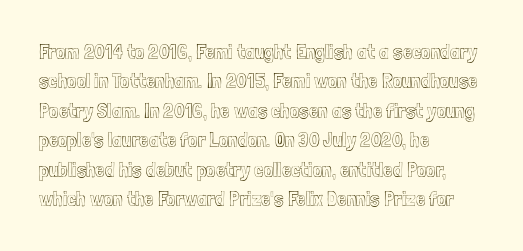
{"italic": "no", "underline": "no", "align": "left", "line_spacing": "normal", "line_spacing_ratio": 1.4, "letter_spacing": "normal", "letter_spacing_em": 0.0, "glyph_px": 21}
